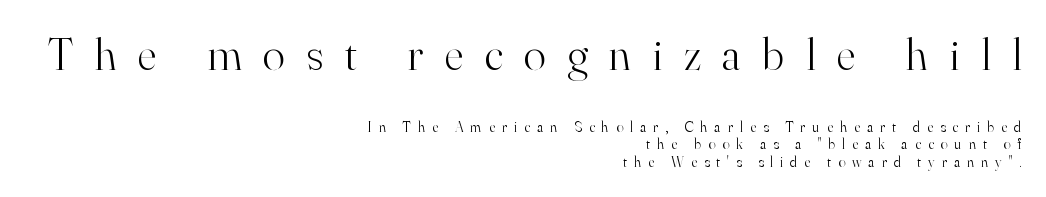
Q: Is the text bold? A: No.
Q: Is the text italic (slanted)? A: No, it is upright.
Q: Is the typeface a serif or a sans-serif typeface? A: Serif.
Q: Is the text underlined? A: No.
Q: How is the paragraph aligned? A: Right-aligned.
Q: Is the spacing between letters normal or unusually wide? A: Unusually wide.
Q: Which block of text is set in a larger size, the first (top) or the second (bottom)? A: The first (top) one.
Q: Width (condensed, normal, or wide)? A: Normal.
Q: Stroke contrast? A: High.
Q: x-height? A: Small.
Q: Monospaced? A: No.
